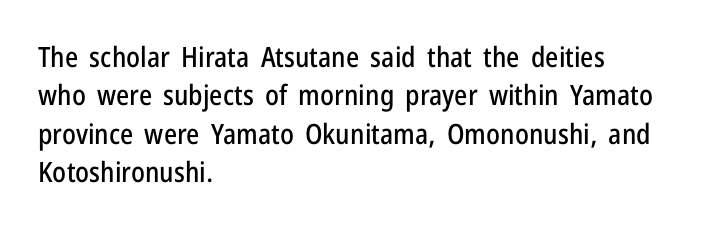
{"serif": "no", "italic": "no", "width": "condensed", "stroke_contrast": "low", "x_height": "medium", "monospaced": "no", "underline": "no", "align": "left", "line_spacing": "normal", "line_spacing_ratio": 1.37, "letter_spacing": "normal", "letter_spacing_em": 0.0, "glyph_px": 28}
